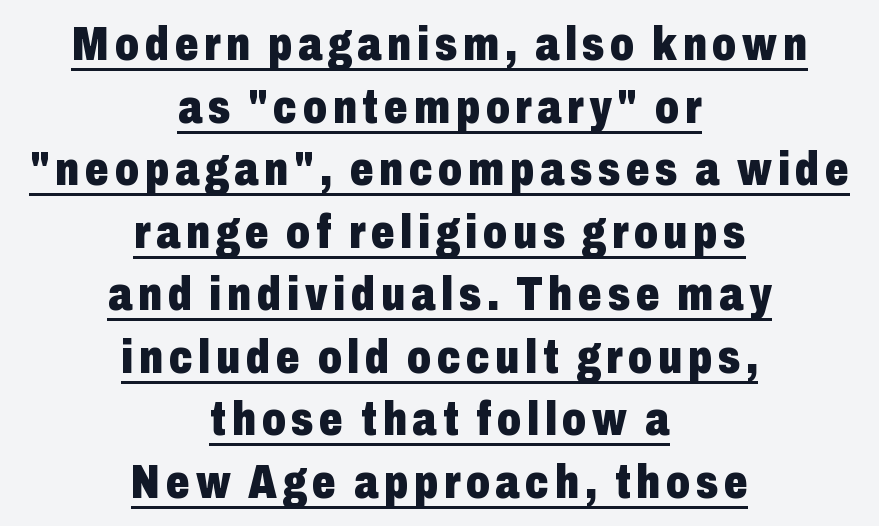
The image shows 47 px heavy, condensed sans-serif type, upright; set centered, normal line spacing (1.33x), underlined; low stroke contrast and a medium x-height.
